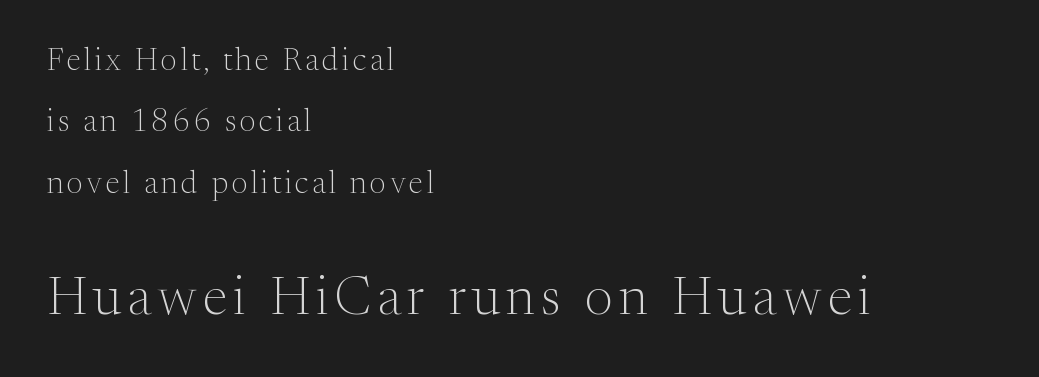
The image shows 54 px light serif type, upright; set left-aligned, loose line spacing (1.98x), not underlined; the second (bottom) block is 1.74x larger; medium stroke contrast and a medium x-height.
